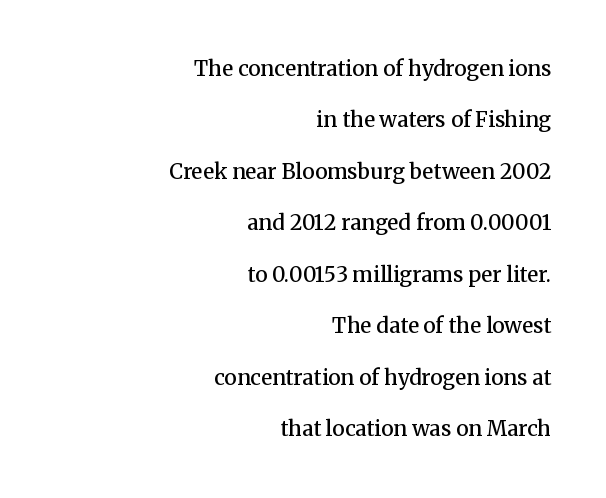
Q: Is the text bold? A: Semi-bold.
Q: Is the text italic (slanted)? A: No, it is upright.
Q: Is the text underlined? A: No.
Q: How is the paragraph aligned? A: Right-aligned.
Q: Is the spacing between letters normal or unusually wide? A: Normal.
Q: Is the spacing between lines tight, normal or loose? A: Loose.
